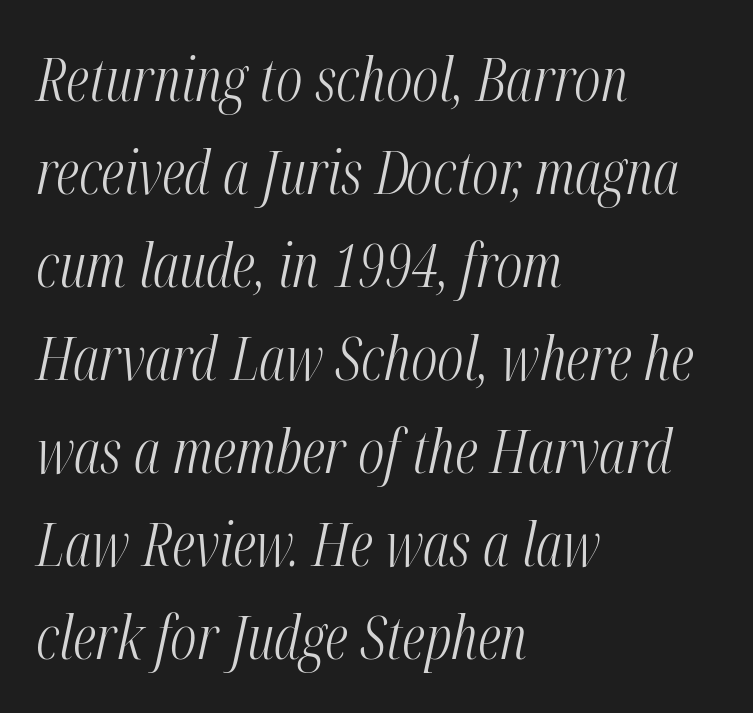
The image shows 60 px light, condensed type, italic (leaning right); set left-aligned, normal line spacing (1.55x), normal letter spacing, not underlined; medium stroke contrast and a medium x-height.
